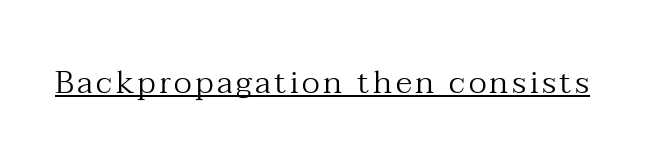
Q: Is the text bold? A: No.
Q: Is the text italic (slanted)? A: No, it is upright.
Q: Is the typeface a serif or a sans-serif typeface? A: Serif.
Q: Is the text underlined? A: Yes.
Q: Width (condensed, normal, or wide)? A: Normal.
Q: Stroke contrast? A: Medium.
Q: x-height? A: Medium.
Q: Monospaced? A: No.
